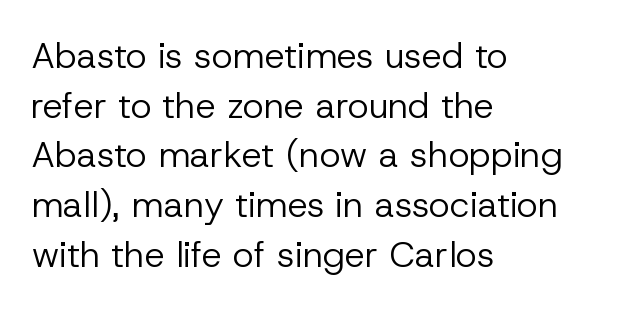
The image shows 36 px regular-weight sans-serif type, upright; set left-aligned, normal line spacing (1.38x), normal letter spacing, not underlined; low stroke contrast and a medium x-height.
